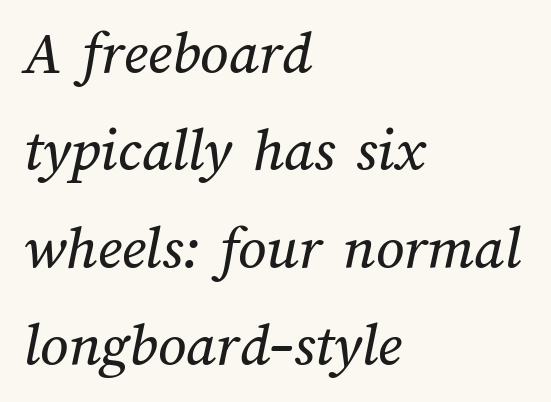
Q: Is the text underlined? A: No.
Q: How is the paragraph aligned? A: Left-aligned.
Q: Is the spacing between letters normal or unusually wide? A: Normal.
Q: Is the spacing between lines tight, normal or loose? A: Normal.
Q: Width (condensed, normal, or wide)? A: Normal.
Q: Stroke contrast? A: Medium.
Q: x-height? A: Medium.
Q: Monospaced? A: No.
